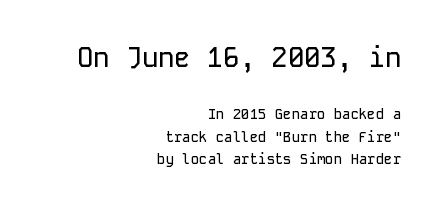
Q: Is the text italic (slanted)? A: No, it is upright.
Q: Is the text underlined? A: No.
Q: How is the paragraph aligned? A: Right-aligned.
Q: Is the spacing between letters normal or unusually wide? A: Normal.
Q: Is the spacing between lines tight, normal or loose? A: Normal.
Q: Which block of text is set in a larger size, the first (top) or the second (bottom)? A: The first (top) one.
